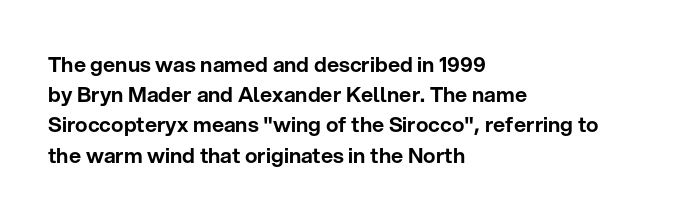
{"italic": "no", "underline": "no", "align": "left", "line_spacing": "normal", "line_spacing_ratio": 1.44, "letter_spacing": "normal", "letter_spacing_em": 0.0, "glyph_px": 21}
